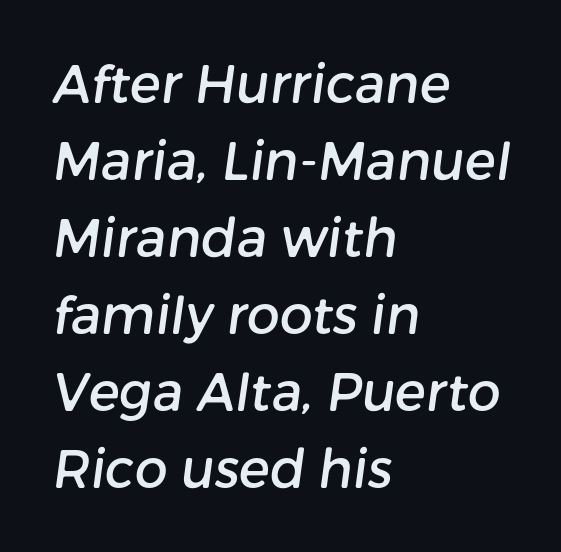
{"serif": "no", "width": "normal", "stroke_contrast": "low", "x_height": "medium", "monospaced": "no", "underline": "no", "align": "left", "line_spacing": "normal", "line_spacing_ratio": 1.48, "letter_spacing": "normal", "letter_spacing_em": 0.0, "glyph_px": 52}
